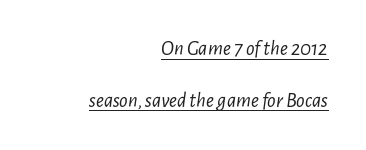
{"italic": "yes", "lean": "right", "slant_degrees": 7, "bold": "no", "underline": "yes", "align": "right", "line_spacing": "loose", "line_spacing_ratio": 2.46, "letter_spacing": "normal", "letter_spacing_em": 0.0, "glyph_px": 21}
